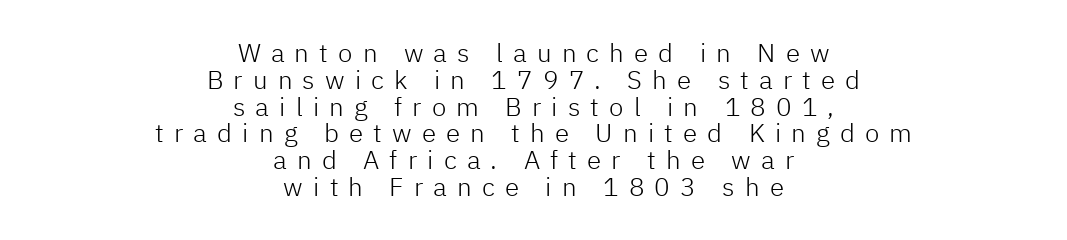
Q: Is the text bold? A: No.
Q: Is the text italic (slanted)? A: No, it is upright.
Q: Is the text underlined? A: No.
Q: How is the paragraph aligned? A: Centered.
Q: Is the spacing between letters normal or unusually wide? A: Unusually wide.
Q: Is the spacing between lines tight, normal or loose? A: Tight.
